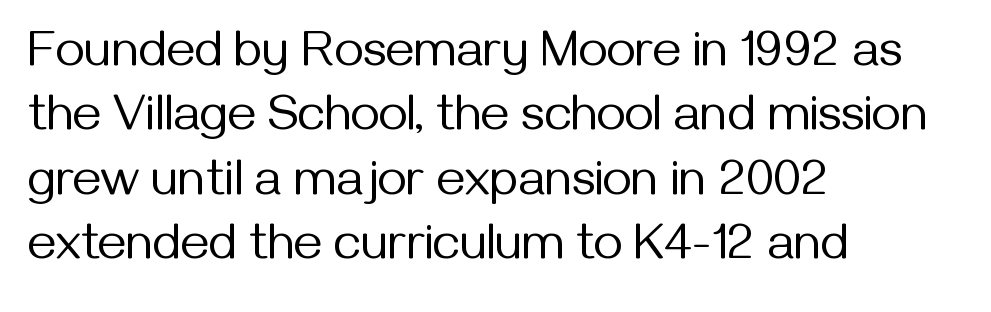
This reads as an unemphasized weight, regular at the heaviest. This rendering leaves character spacing at its baseline value. These lines are set flush left with a ragged right edge. Nobody drew a line under any word here.
